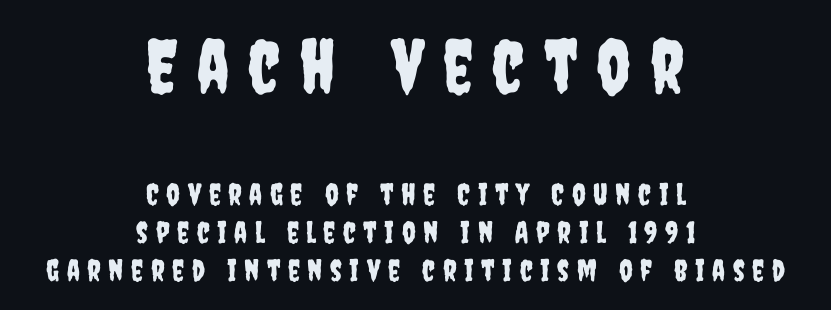
The image shows 75 px condensed sans-serif type, upright; set centered, normal line spacing (1.27x), unusually wide letter spacing (+0.25 em), not underlined; the first (top) block is 2.5x larger; low stroke contrast and a large x-height.
